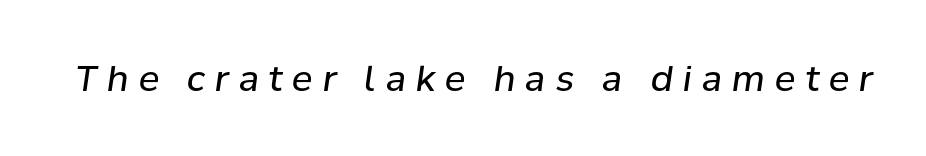
Q: Is the text bold? A: No.
Q: Is the text italic (slanted)? A: Yes, it leans right by about 8 degrees.
Q: Is the text underlined? A: No.
Q: Is the spacing between letters normal or unusually wide? A: Unusually wide.
Q: Width (condensed, normal, or wide)? A: Normal.
Q: Stroke contrast? A: Low.
Q: x-height? A: Medium.
Q: Monospaced? A: No.
